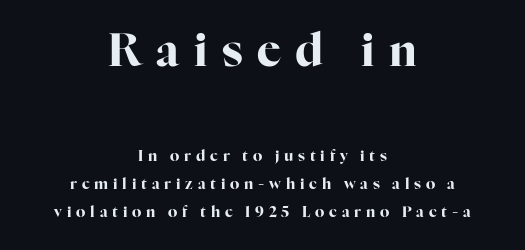
Rule under the text: the space is simply empty. Weight: bold. Compared with typical body copy, the letter spacing here is much looser. Note the varied advance widths — an 'i' is clearly narrower than an 'm'. This rendering employs a face with finishing strokes, i.e., a serif. In CSS terms this would be text-align: center.
